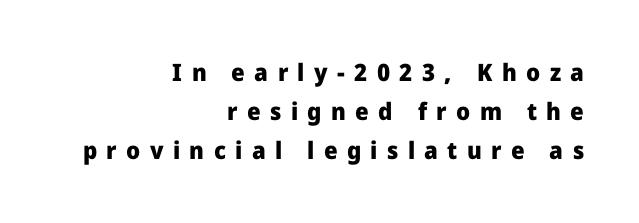
{"italic": "no", "bold": "yes", "underline": "no", "align": "right", "line_spacing": "normal", "line_spacing_ratio": 1.63, "letter_spacing": "wide", "letter_spacing_em": 0.39, "glyph_px": 24}
